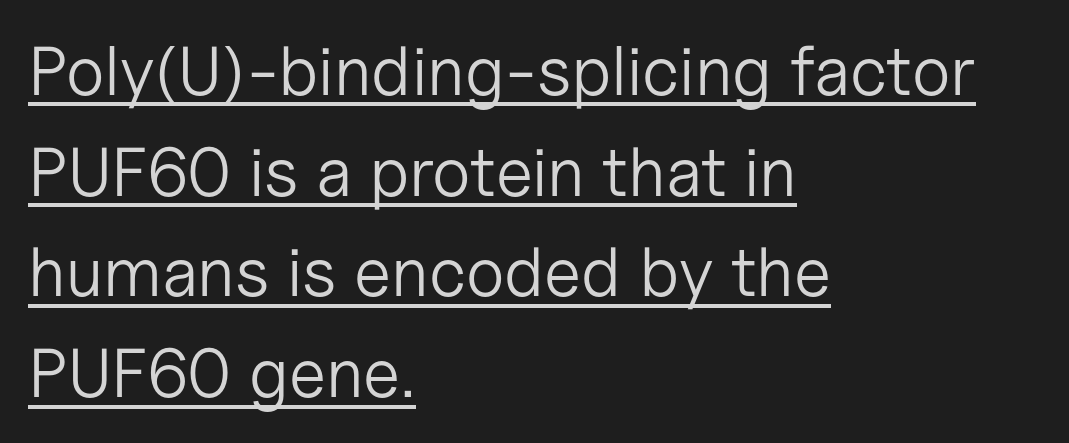
The image shows 69 px light sans-serif type, upright; set left-aligned, normal line spacing (1.46x), normal letter spacing, underlined; low stroke contrast and a medium x-height.
